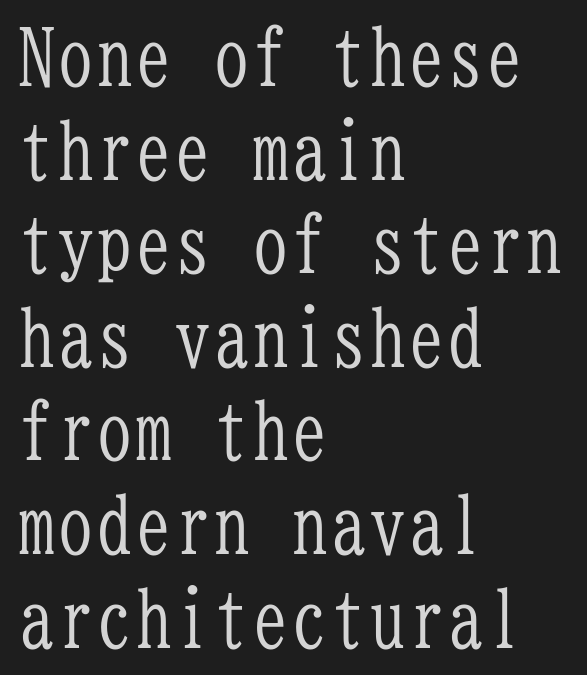
The image shows 78 px light, condensed serif type, upright, monospaced; set left-aligned, line spacing 1.2x, normal letter spacing, not underlined; low stroke contrast and a medium x-height.
